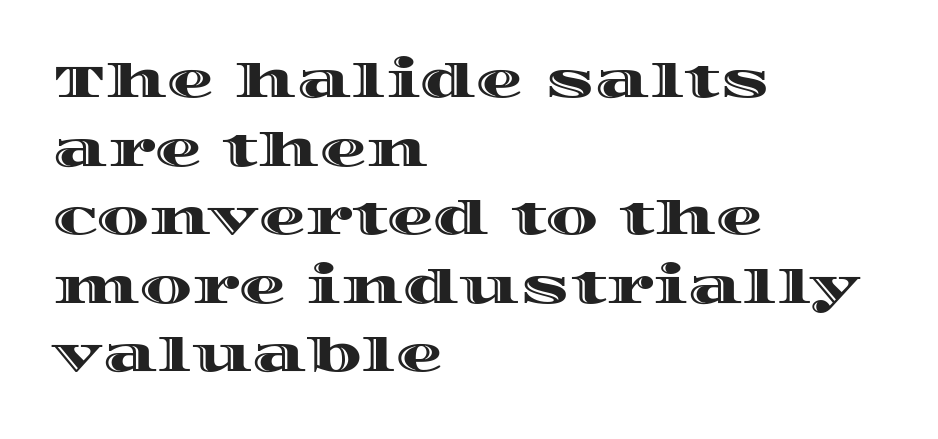
The face used here is proportionally spaced, like ordinary book or web type. Tall strokes in this sample are plumb rather than angled. Honestly, the letter spacing is just normal — you wouldn't notice it. The zone under the glyphs is completely vacant.
